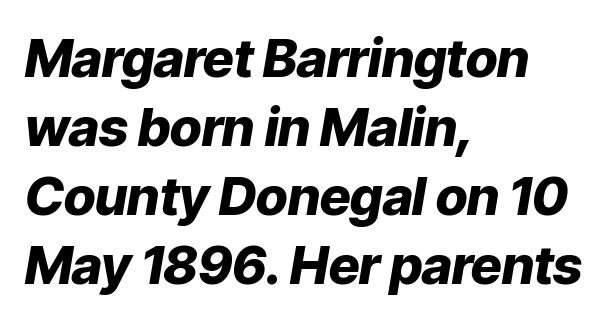
The image shows 53 px heavy type, italic (leaning right); set left-aligned, normal line spacing (1.3x), normal letter spacing, not underlined; low stroke contrast and a medium x-height.
